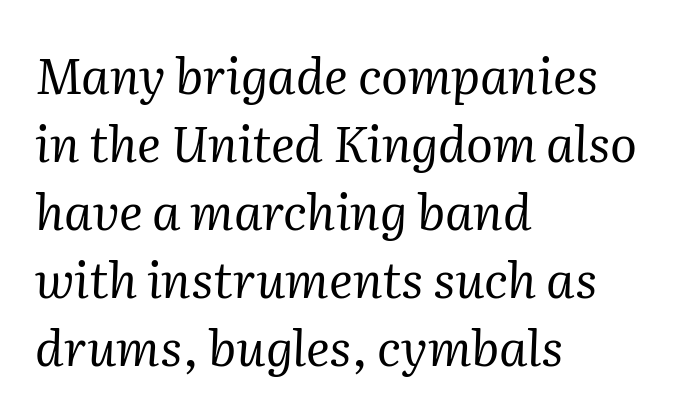
{"serif": "yes", "italic": "yes", "lean": "right", "slant_degrees": 2, "bold": "no", "weight": "regular", "width": "normal", "stroke_contrast": "medium", "x_height": "medium", "monospaced": "no", "underline": "no", "align": "left", "line_spacing": "normal", "line_spacing_ratio": 1.36, "letter_spacing": "normal", "letter_spacing_em": 0.0, "glyph_px": 50}
